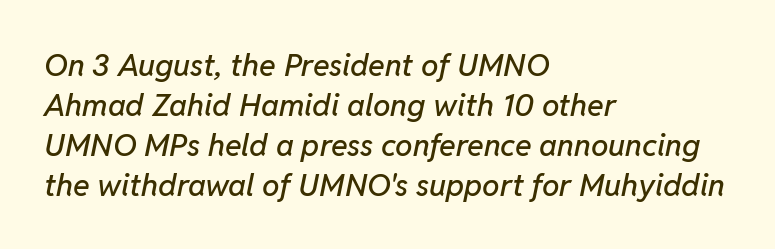
Note the varied advance widths — an 'i' is clearly narrower than an 'm'. Tall strokes in this sample are angled rather than plumb. The lines are quadded left. Interline gaps are of average width in this sample.
